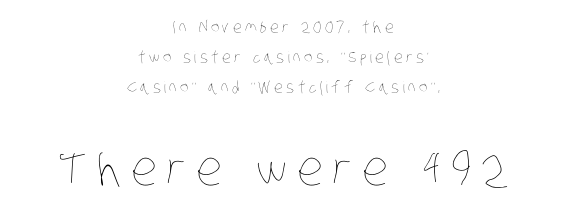
The later block is typeset at a bigger size than the earlier block. There is plenty of visible air inserted between adjacent glyphs. You could not count columns in this text — the font is proportionally spaced. Letters rest on an invisible, unmarked baseline.
